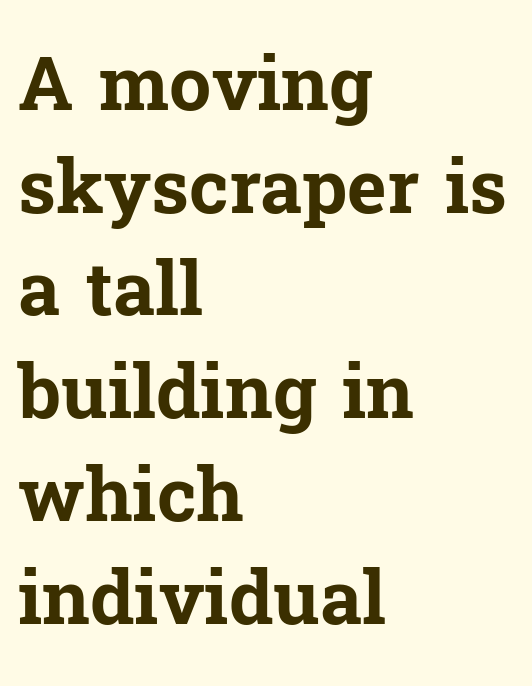
The image shows 75 px bold serif type, upright; set left-aligned, normal line spacing (1.37x), normal letter spacing, not underlined; low stroke contrast and a medium x-height.
